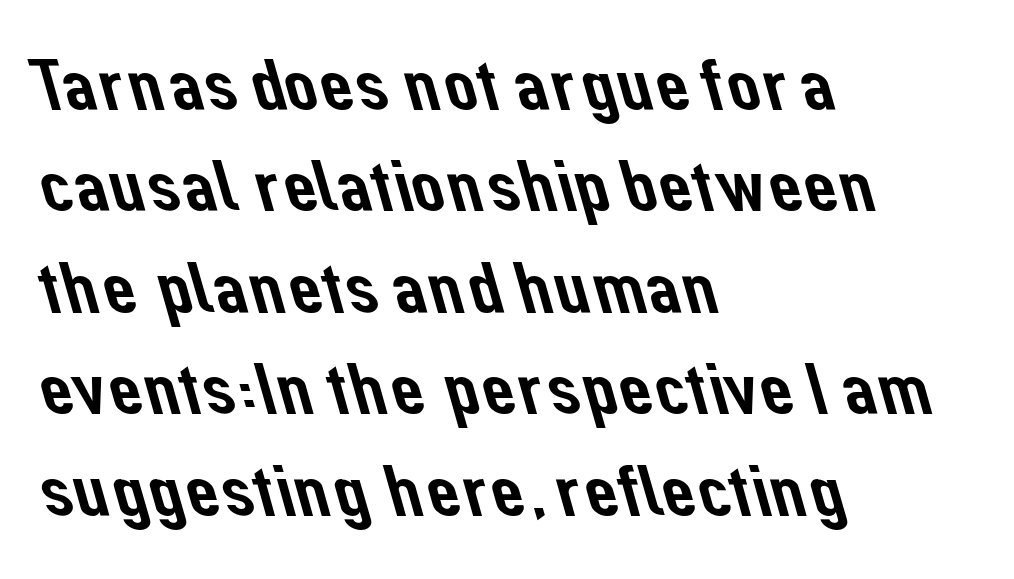
Q: Is the typeface a serif or a sans-serif typeface? A: Sans-serif.
Q: Is the text underlined? A: No.
Q: How is the paragraph aligned? A: Left-aligned.
Q: Is the spacing between letters normal or unusually wide? A: Normal.
Q: Is the spacing between lines tight, normal or loose? A: Normal.
Q: Width (condensed, normal, or wide)? A: Normal.
Q: Stroke contrast? A: Low.
Q: x-height? A: Medium.
Q: Monospaced? A: No.
